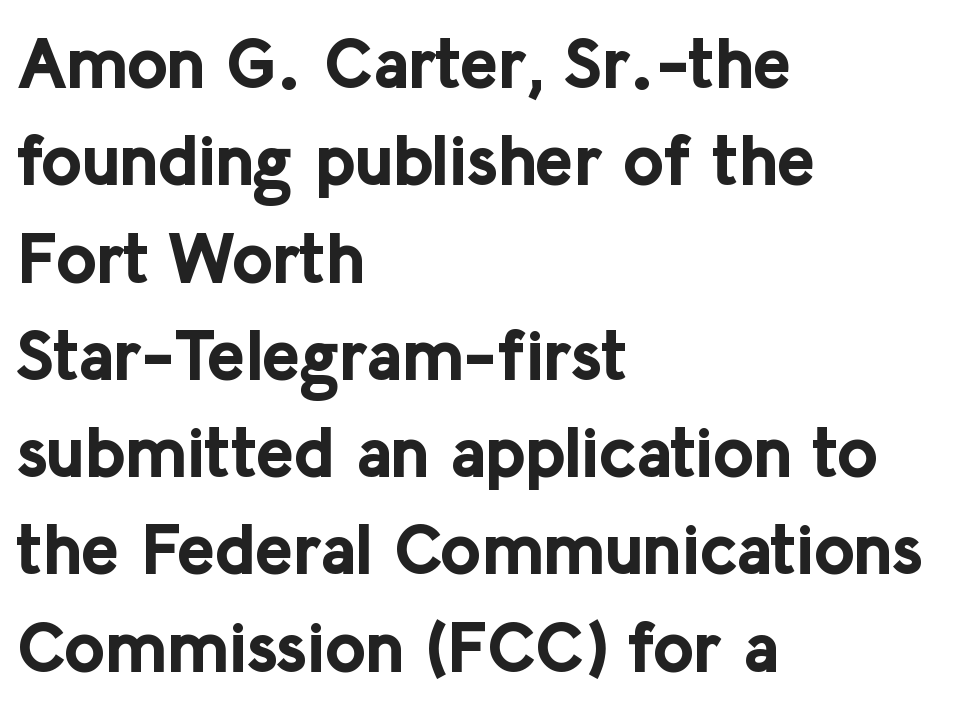
The rag falls on the right side of this text block. Serif or sans? Sans — the stroke terminals are bare. Heft: maximum for text — a bold. Is there any slant? The stems are plumb. The gap between lines stays unmarked. A typesetter would call this proportional, since set widths differ per character.
